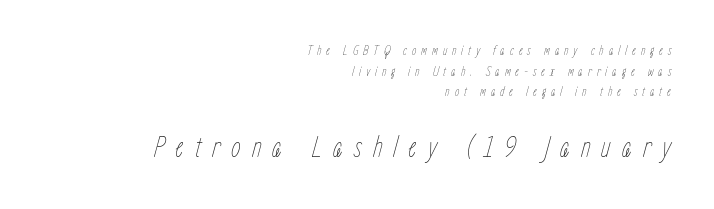
{"italic": "yes", "lean": "right", "slant_degrees": 15, "bold": "no", "weight": "thin", "width": "condensed", "stroke_contrast": "low", "x_height": "medium", "monospaced": "no", "underline": "no", "align": "right", "line_spacing": "normal", "line_spacing_ratio": 1.48, "letter_spacing": "wide", "letter_spacing_em": 0.35, "larger_block": "second", "size_ratio": 2.21, "glyph_px": 31}
